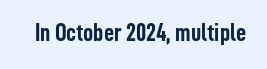
Underlining? Definitely not there. Strong, thick strokes mark this as bold type. This sample uses an upright cut, with every glyph sitting square on the baseline. A typesetter would call this zero additional tracking.
